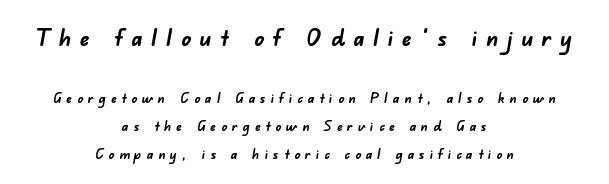
{"bold": "yes", "underline": "no", "align": "center", "line_spacing": "loose", "line_spacing_ratio": 1.99, "letter_spacing": "wide", "letter_spacing_em": 0.35, "larger_block": "first", "size_ratio": 1.71, "glyph_px": 24}
